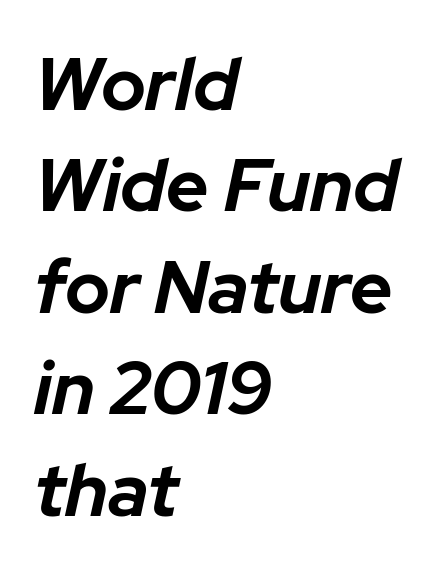
Q: Is the text bold? A: Yes.
Q: Is the text italic (slanted)? A: Yes, it leans right by about 12 degrees.
Q: Is the text underlined? A: No.
Q: How is the paragraph aligned? A: Left-aligned.
Q: Is the spacing between letters normal or unusually wide? A: Normal.
Q: Is the spacing between lines tight, normal or loose? A: Normal.
Q: Width (condensed, normal, or wide)? A: Normal.
Q: Stroke contrast? A: Low.
Q: x-height? A: Medium.
Q: Monospaced? A: No.
